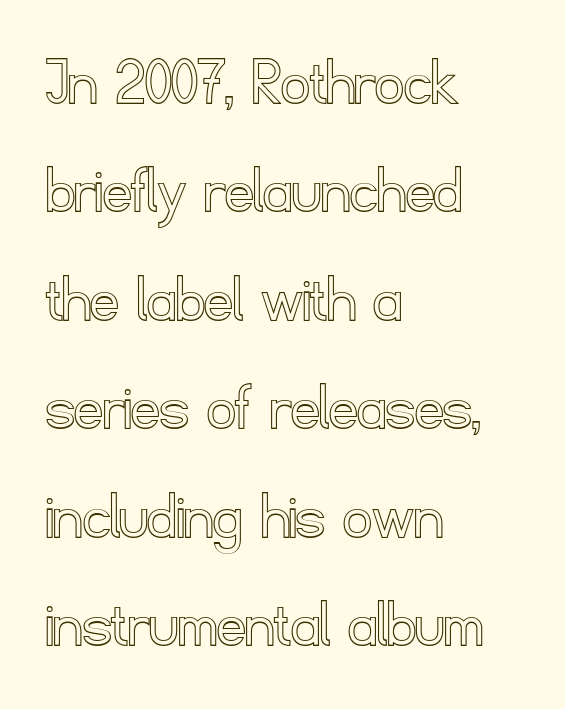
Q: Is the text italic (slanted)? A: No, it is upright.
Q: Is the text underlined? A: No.
Q: How is the paragraph aligned? A: Left-aligned.
Q: Is the spacing between letters normal or unusually wide? A: Normal.
Q: Is the spacing between lines tight, normal or loose? A: Normal.
Q: Width (condensed, normal, or wide)? A: Normal.
Q: x-height? A: Small.
Q: Monospaced? A: No.
